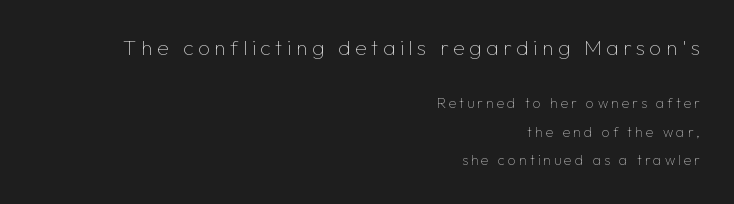
One glance says open: line gaps are wider than usual. Compared with a typical body face, this is equally light or lighter still. Short and long lines alike share a common ending point at right. Honestly, there is no underline to notice here at all. Unlike italic type, these characters show no tilt at all.
